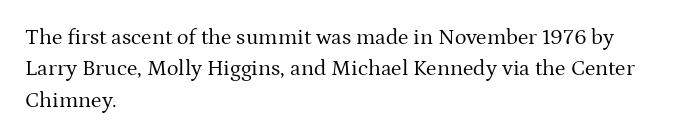
The image shows 22 px text type, upright; set left-aligned, normal line spacing (1.43x), normal letter spacing, not underlined.
